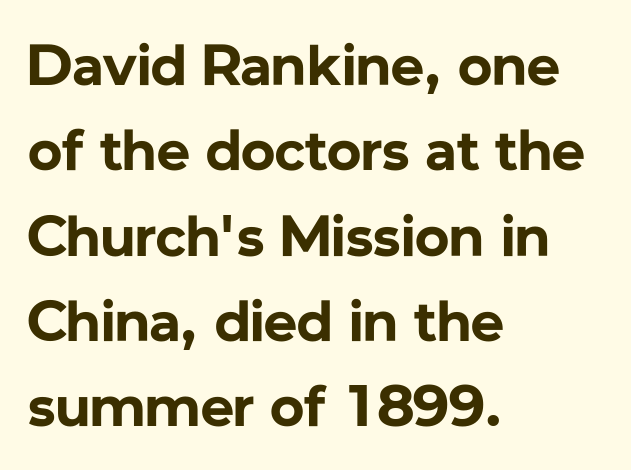
The rendering uses a moderate line-height, typical for paragraphs. One-word summary of the alignment: left. Is there any slant? The stems are plumb. The text was rendered using a sans face with plain stroke endings.
